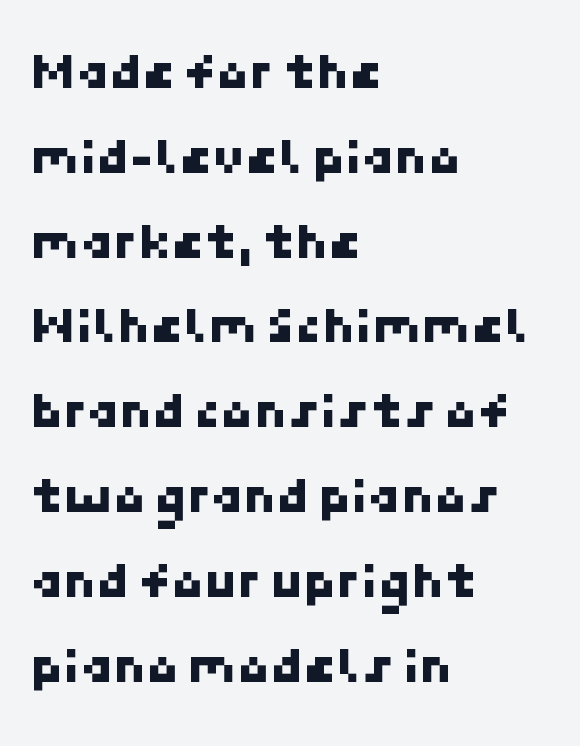
These lines are set flush left with a ragged right edge. The characters display no serif detailing; their extremities are plain. Just letters on the line, the space beneath them empty. The designer left line spacing at the default. Words appear dense and cohesive because spacing is normal.
